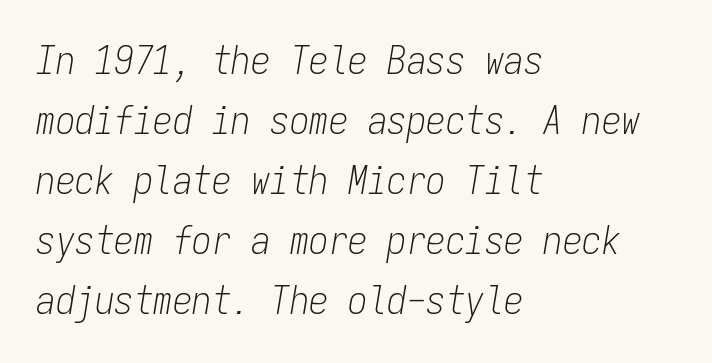
The gap between lines stays unmarked. The letters march in equal steps, a hallmark of fixed-pitch type. The block of text has a typical density, with ordinary space between rows. The type is set solid horizontally, with unmodified tracking. Tall strokes in this sample are angled rather than plumb. Weight: not bold — regular or lighter.
